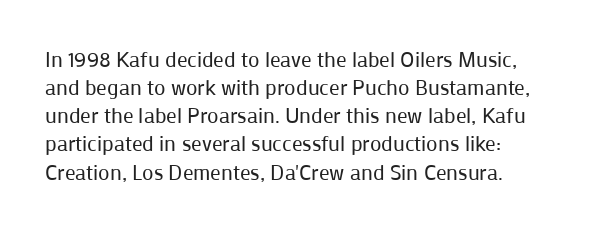
The image shows 21 px text type, upright; set normal line spacing (1.34x), normal letter spacing, not underlined.
